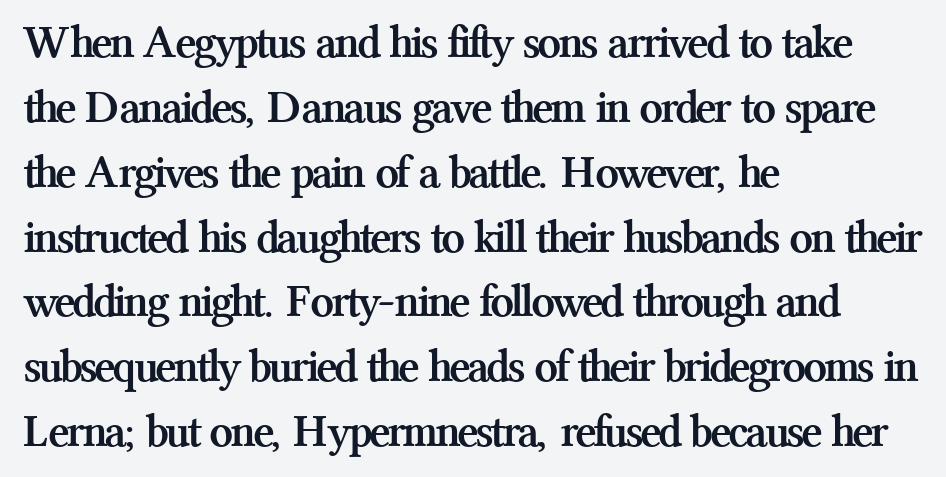
Style check: upright. Observe the ordinary spacing: letters are neighbours, not strangers. As a designer I'd log this as weight 700, bold. Clear beneath every line of the passage. Successive baselines arrive at the customary interval.
